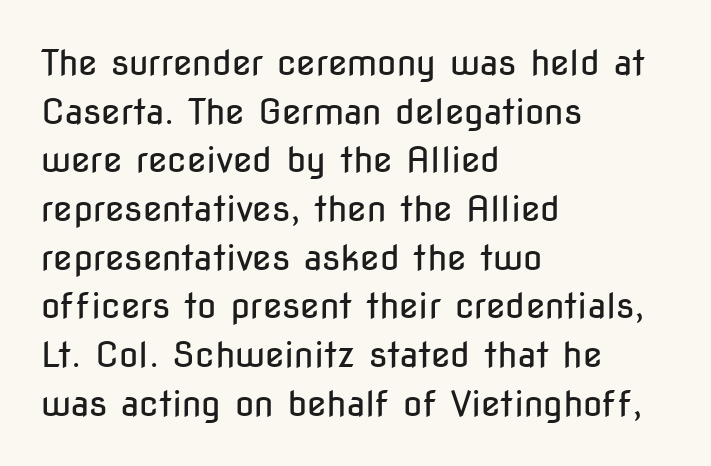
{"serif": "no", "italic": "no", "bold": "no", "weight": "regular", "width": "condensed", "stroke_contrast": "low", "x_height": "medium", "monospaced": "no", "underline": "no", "align": "left", "line_spacing": "normal", "line_spacing_ratio": 1.39, "letter_spacing": "normal", "letter_spacing_em": 0.0, "glyph_px": 35}
